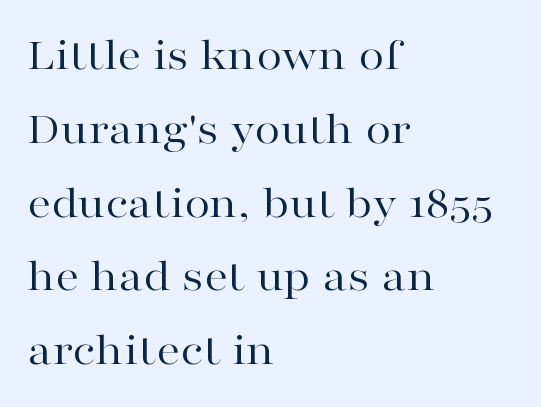
The image shows 47 px regular-weight, wide serif type, upright; set left-aligned, normal line spacing (1.57x), normal letter spacing, not underlined; high stroke contrast and a medium x-height.
